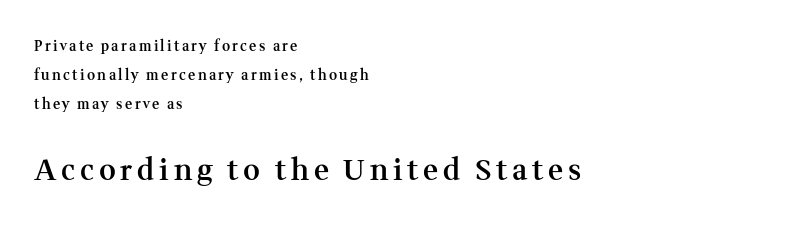
{"serif": "yes", "italic": "no", "bold": "semi", "weight": "semibold", "width": "normal", "stroke_contrast": "medium", "x_height": "medium", "monospaced": "no", "underline": "no", "align": "left", "line_spacing": "loose", "line_spacing_ratio": 2.08, "larger_block": "second", "size_ratio": 2.07, "glyph_px": 29}
